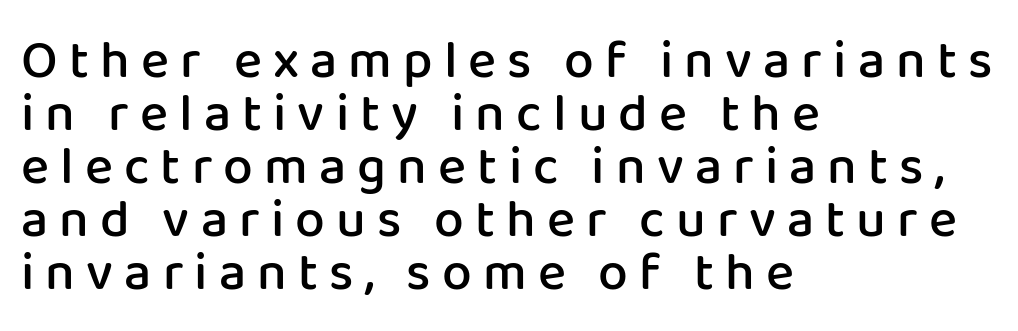
Q: Is the text bold? A: Semi-bold.
Q: Is the text italic (slanted)? A: No, it is upright.
Q: Is the typeface a serif or a sans-serif typeface? A: Sans-serif.
Q: Is the text underlined? A: No.
Q: How is the paragraph aligned? A: Left-aligned.
Q: Is the spacing between letters normal or unusually wide? A: Unusually wide.
Q: Is the spacing between lines tight, normal or loose? A: Tight.
Q: Width (condensed, normal, or wide)? A: Normal.
Q: Stroke contrast? A: Low.
Q: x-height? A: Medium.
Q: Monospaced? A: No.
